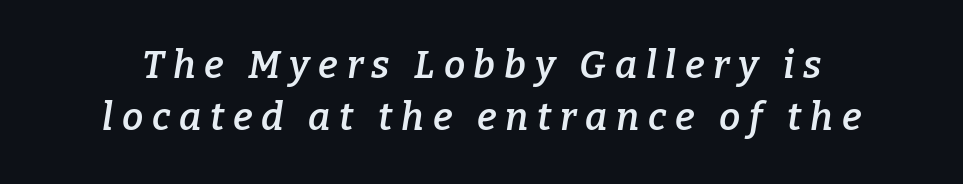
The glyphs in this specimen are seriffed. You could only call the tracking loose — the letters float apart. Stems and bowls a touch heavier than normal — semibold. Regarding leading, the lines here are spaced in the standard way. The letters advance in unequal steps, a hallmark of proportional type. There's an unmistakable incline to the writing here.
